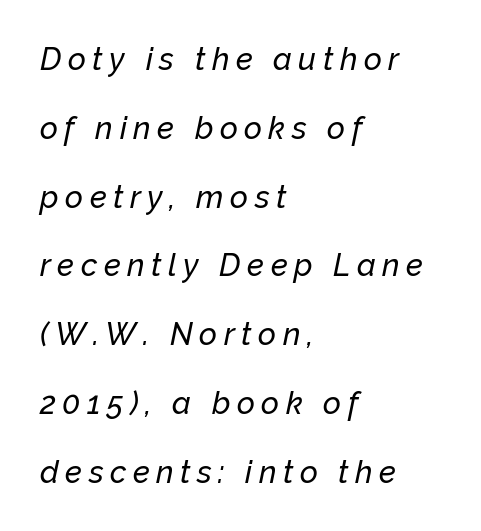
These lines are rendered in a variable-pitch font. The rag falls on the right side of this text block. Has an underline been added? It has not. Someone cranked the tracking dial way up on this one. These lines were composed using italics.
